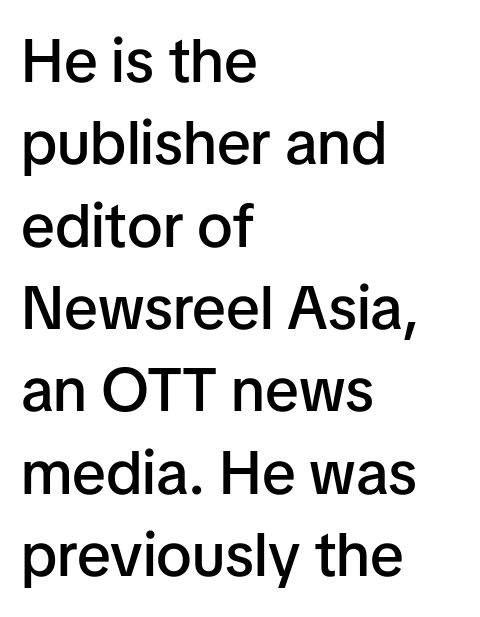
{"serif": "no", "italic": "no", "bold": "semi", "weight": "semibold", "width": "normal", "stroke_contrast": "low", "x_height": "medium", "monospaced": "no", "underline": "no", "align": "left", "line_spacing": "normal", "line_spacing_ratio": 1.35, "letter_spacing": "normal", "letter_spacing_em": 0.0, "glyph_px": 61}
